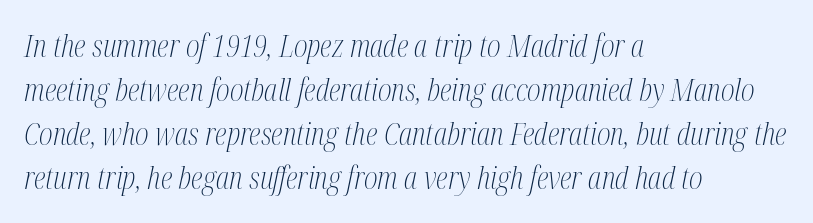
Q: Is the text bold? A: No.
Q: Is the text italic (slanted)? A: Yes, it leans right by about 12 degrees.
Q: Is the typeface a serif or a sans-serif typeface? A: Serif.
Q: Is the text underlined? A: No.
Q: How is the paragraph aligned? A: Left-aligned.
Q: Is the spacing between letters normal or unusually wide? A: Normal.
Q: Is the spacing between lines tight, normal or loose? A: Normal.
Q: Width (condensed, normal, or wide)? A: Condensed.
Q: Stroke contrast? A: Medium.
Q: x-height? A: Medium.
Q: Monospaced? A: No.
